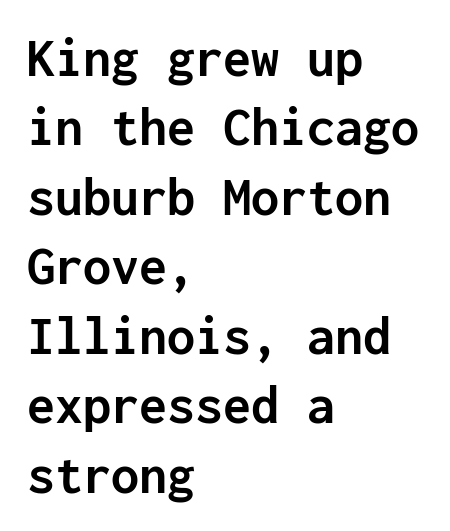
{"serif": "no", "italic": "no", "bold": "yes", "weight": "semibold", "width": "normal", "stroke_contrast": "low", "x_height": "medium", "monospaced": "yes", "underline": "no", "align": "left", "line_spacing_ratio": 1.24, "letter_spacing": "normal", "letter_spacing_em": 0.0, "glyph_px": 56}
